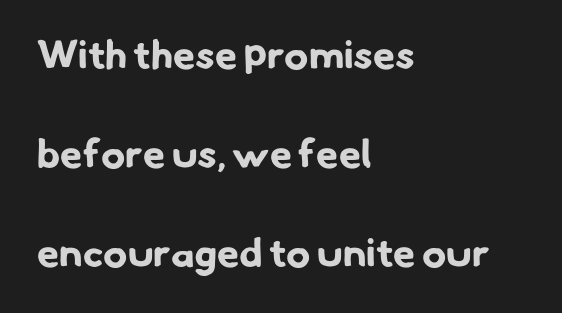
The image shows 40 px bold sans-serif type; set left-aligned, loose line spacing (2.48x), normal letter spacing, not underlined; low stroke contrast and a small x-height.
